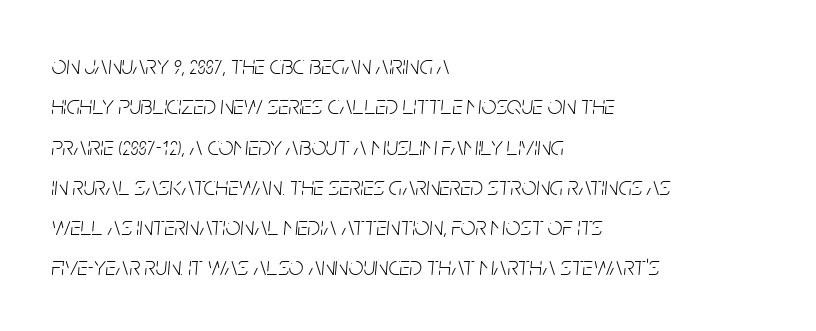
Q: Is the text bold? A: No.
Q: Is the text italic (slanted)? A: Yes, it leans right by about 5 degrees.
Q: Is the text underlined? A: No.
Q: How is the paragraph aligned? A: Left-aligned.
Q: Is the spacing between letters normal or unusually wide? A: Normal.
Q: Is the spacing between lines tight, normal or loose? A: Normal.
